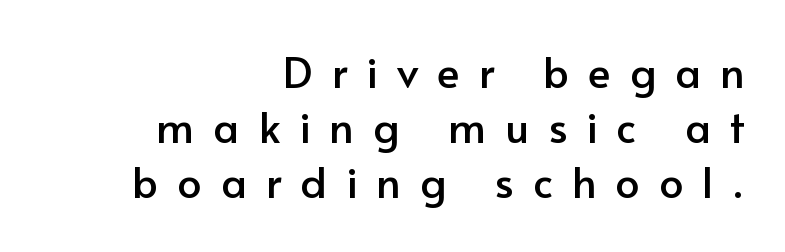
The image shows 43 px sans-serif type, upright; set right-aligned, normal line spacing (1.28x), unusually wide letter spacing (+0.44 em), not underlined; low stroke contrast and a small x-height.
